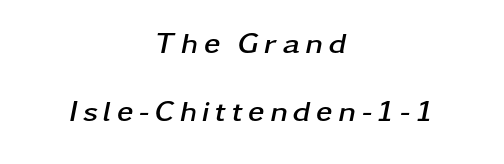
{"italic": "yes", "lean": "right", "slant_degrees": 11, "bold": "yes", "weight": "semibold", "width": "wide", "stroke_contrast": "low", "x_height": "medium", "monospaced": "no", "underline": "no", "align": "center", "line_spacing": "loose", "line_spacing_ratio": 2.28, "glyph_px": 30}
